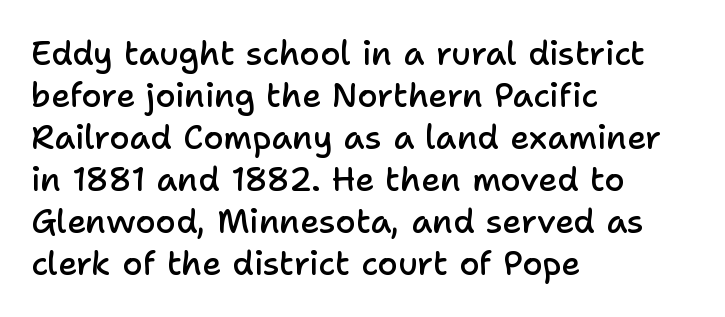
{"serif": "no", "italic": "no", "bold": "semi", "weight": "semibold", "width": "normal", "stroke_contrast": "low", "x_height": "medium", "monospaced": "no", "underline": "no", "align": "left", "line_spacing": "normal", "line_spacing_ratio": 1.27, "letter_spacing": "normal", "letter_spacing_em": 0.0, "glyph_px": 33}
